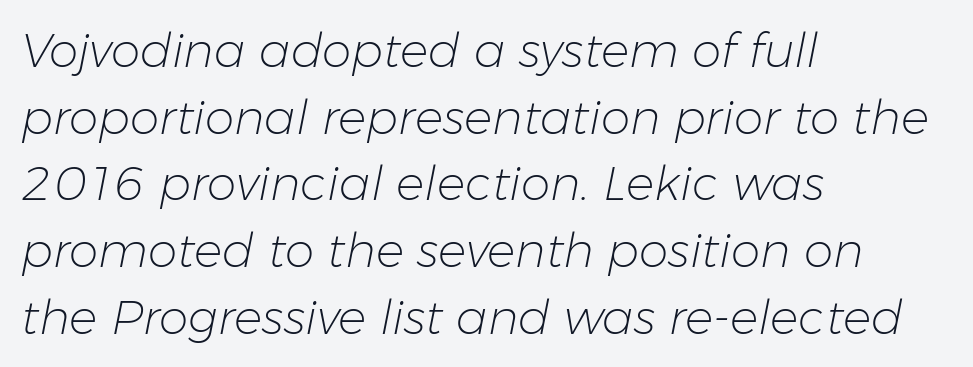
{"italic": "yes", "lean": "right", "slant_degrees": 11, "bold": "no", "weight": "light", "width": "normal", "stroke_contrast": "low", "x_height": "medium", "monospaced": "no", "underline": "no", "align": "left", "line_spacing": "normal", "line_spacing_ratio": 1.42, "letter_spacing": "normal", "letter_spacing_em": 0.0, "glyph_px": 47}
